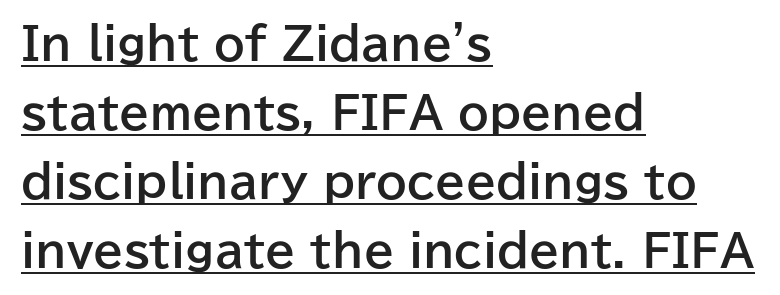
The image shows 44 px bold sans-serif type, upright; set left-aligned, normal line spacing (1.57x), normal letter spacing, underlined; low stroke contrast and a medium x-height.
